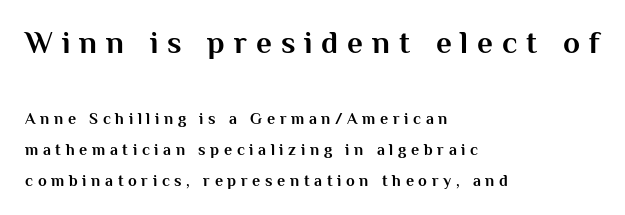
The image shows 31 px bold sans-serif type, upright; set left-aligned, loose line spacing (1.92x), unusually wide letter spacing (+0.29 em), not underlined; the first (top) block is 1.94x larger; medium stroke contrast and a medium x-height.
